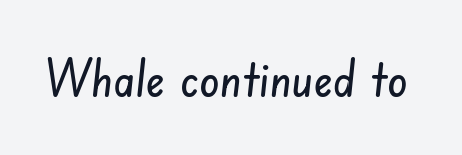
The image shows 51 px condensed sans-serif type; set normal letter spacing, not underlined; low stroke contrast and a small x-height.
